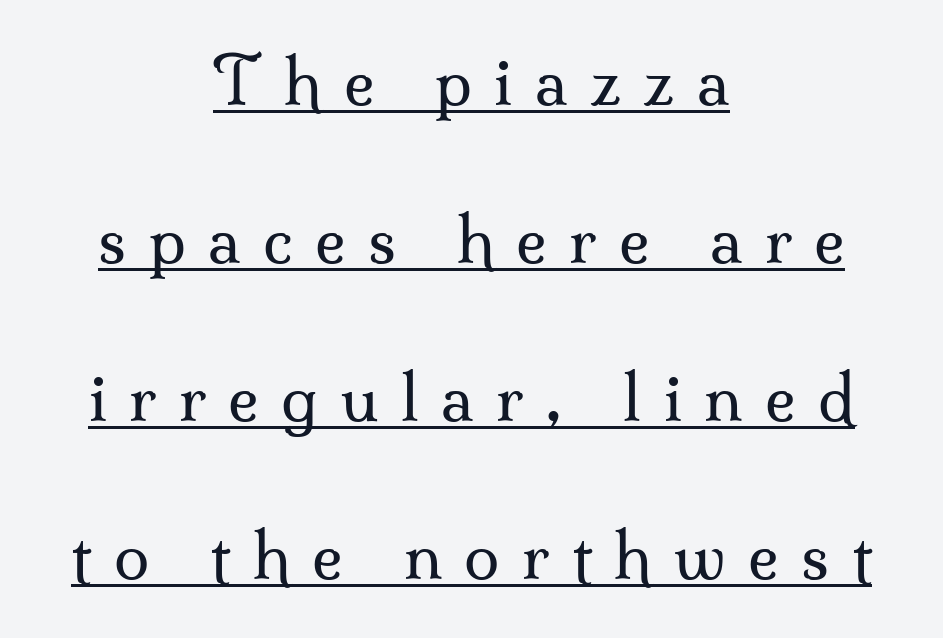
{"serif": "yes", "italic": "no", "bold": "no", "weight": "regular", "width": "normal", "stroke_contrast": "medium", "x_height": "small", "monospaced": "no", "underline": "yes", "align": "center", "line_spacing": "loose", "line_spacing_ratio": 2.47, "letter_spacing": "wide", "letter_spacing_em": 0.35, "glyph_px": 64}
